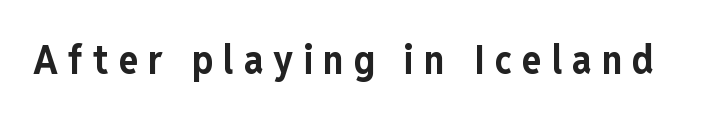
Spacing between characters has been opened up far beyond the box default. Italic: no, the glyphs are upright roman. Is this a fixed-width face? No — the glyphs have proportional, varying widths. Just letters on the line, the space beneath them empty. I'd describe the lettering as bold — thick and assertive. Regarding serifs, this sample does without them.
